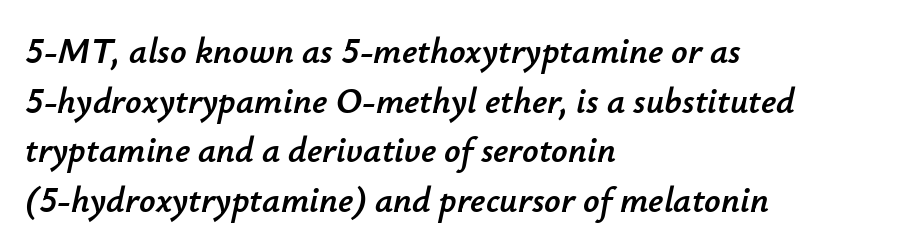
Note the varied advance widths — an 'i' is clearly narrower than an 'm'. Descenders hang freely into open space. The passage shown stacks its lines at a standard gap. Visually the block forms a straight wall on the left and a jagged coastline on the right. Rendered with sloped, italic letterforms.
